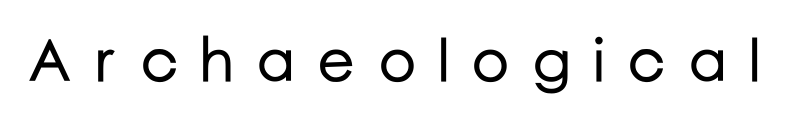
The image shows 60 px sans-serif type, upright; set unusually wide letter spacing (+0.36 em), not underlined; low stroke contrast and a medium x-height.
